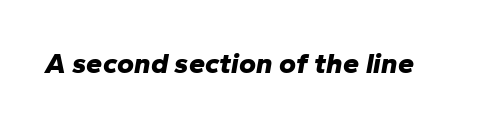
The face used here has a pronounced slope to its letters. Underline: absent. How are the letters spaced? Ordinarily, with no added tracking. Each letter keeps its own natural width here, so spacing adapts to shape. The passage shown is emphatically bold.
